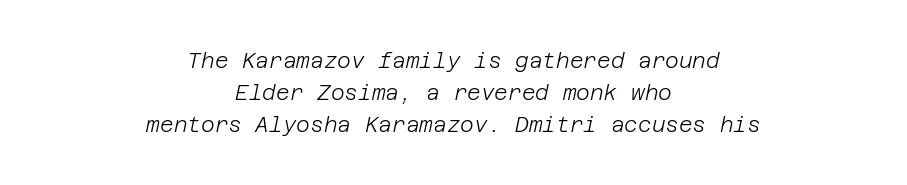
Q: Is the text bold? A: No.
Q: Is the text italic (slanted)? A: Yes, it leans right by about 12 degrees.
Q: Is the text underlined? A: No.
Q: How is the paragraph aligned? A: Centered.
Q: Is the spacing between letters normal or unusually wide? A: Normal.
Q: Is the spacing between lines tight, normal or loose? A: Normal.
